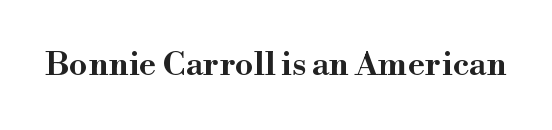
{"serif": "yes", "italic": "no", "width": "wide", "stroke_contrast": "high", "x_height": "small", "monospaced": "no", "underline": "no", "letter_spacing": "normal", "letter_spacing_em": 0.0, "glyph_px": 33}
